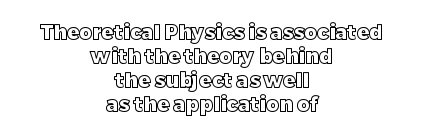
Q: Is the text italic (slanted)? A: No, it is upright.
Q: Is the text underlined? A: No.
Q: How is the paragraph aligned? A: Centered.
Q: Is the spacing between letters normal or unusually wide? A: Normal.
